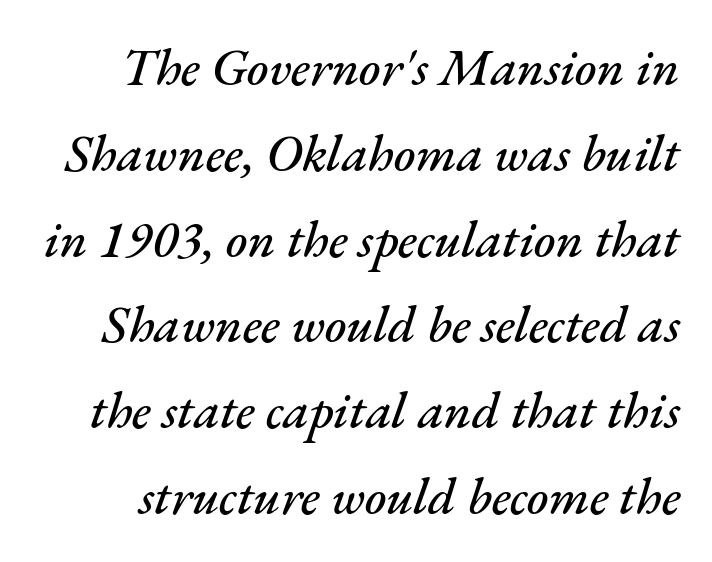
{"italic": "yes", "lean": "right", "slant_degrees": 17, "width": "normal", "stroke_contrast": "medium", "x_height": "small", "monospaced": "no", "underline": "no", "line_spacing": "normal", "line_spacing_ratio": 1.65, "letter_spacing": "normal", "letter_spacing_em": 0.0, "glyph_px": 52}
